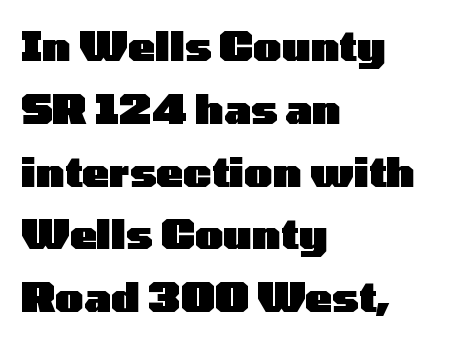
Visually the block forms a straight wall on the left and a jagged coastline on the right. Each glyph is drawn with heavy, bold strokes. Caption: standard tracking, unaltered. The space beneath each line is pristine and unruled. Serifs: no, the terminals of the letterforms are clean.
